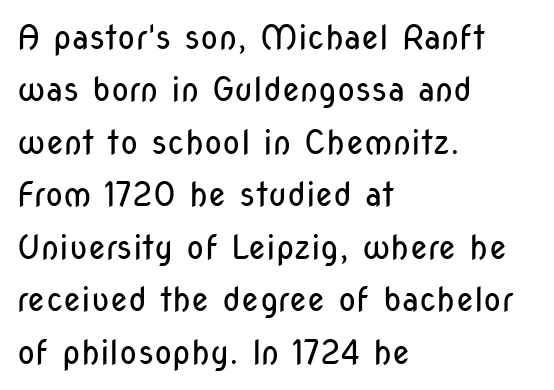
The image shows 33 px regular-weight, condensed sans-serif type, upright; set left-aligned, normal line spacing (1.59x), normal letter spacing, not underlined; low stroke contrast and a medium x-height.
